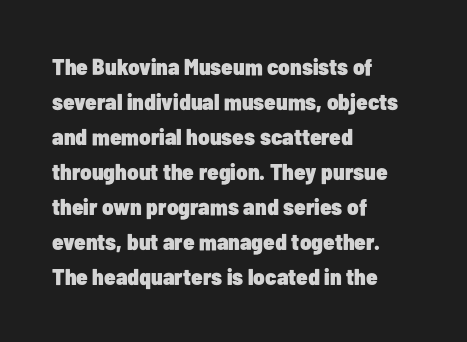
{"italic": "no", "bold": "yes", "underline": "no", "align": "left", "line_spacing": "normal", "line_spacing_ratio": 1.52, "letter_spacing": "normal", "letter_spacing_em": 0.0, "glyph_px": 23}
